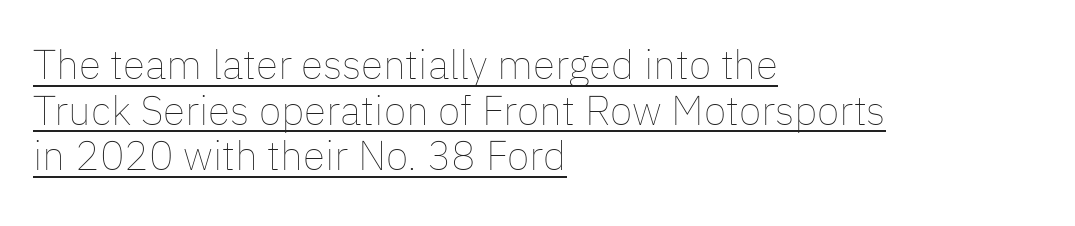
The image shows 41 px thin type, upright; set left-aligned, tight line spacing (1.11x), normal letter spacing, underlined; low stroke contrast and a medium x-height.
